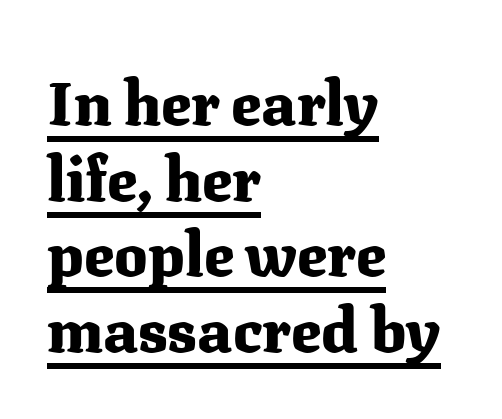
{"serif": "yes", "italic": "no", "bold": "yes", "weight": "heavy", "width": "normal", "stroke_contrast": "medium", "x_height": "medium", "monospaced": "no", "underline": "yes", "align": "left", "line_spacing_ratio": 1.22, "letter_spacing": "normal", "letter_spacing_em": 0.0, "glyph_px": 62}
